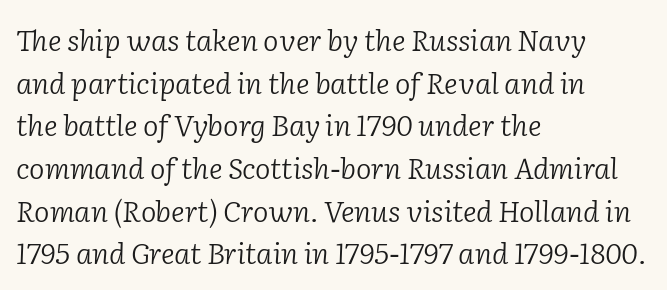
Q: Is the text bold? A: No.
Q: Is the text italic (slanted)? A: Yes, it leans right by about 2 degrees.
Q: Is the typeface a serif or a sans-serif typeface? A: Serif.
Q: Is the text underlined? A: No.
Q: How is the paragraph aligned? A: Left-aligned.
Q: Is the spacing between letters normal or unusually wide? A: Normal.
Q: Is the spacing between lines tight, normal or loose? A: Normal.
Q: Width (condensed, normal, or wide)? A: Normal.
Q: Stroke contrast? A: Low.
Q: x-height? A: Medium.
Q: Monospaced? A: No.
